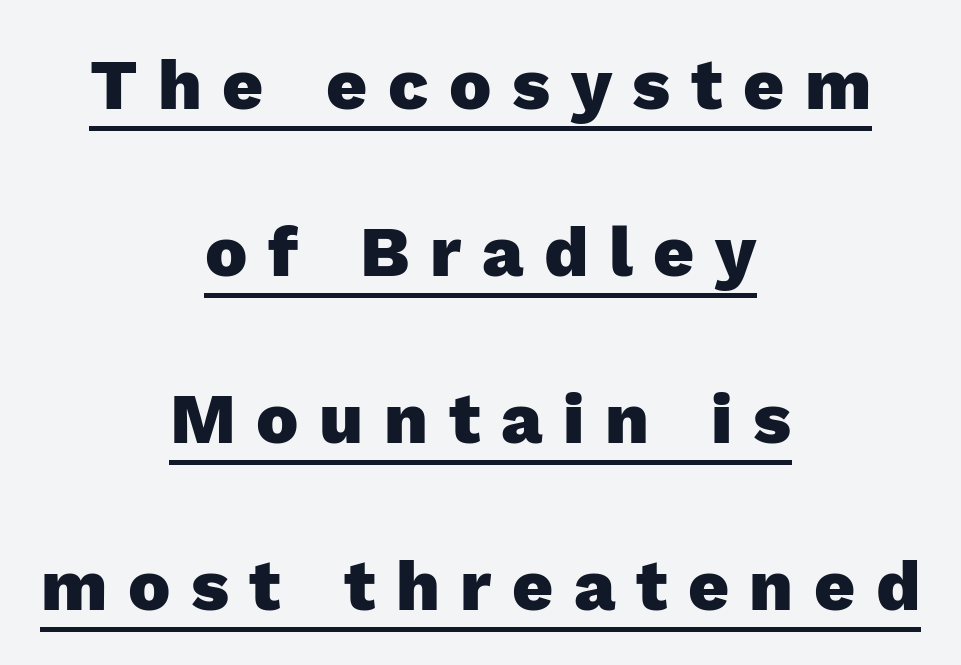
{"serif": "no", "italic": "no", "bold": "yes", "weight": "heavy", "width": "normal", "x_height": "medium", "monospaced": "no", "underline": "yes", "align": "center", "line_spacing": "loose", "line_spacing_ratio": 2.35, "letter_spacing": "wide", "letter_spacing_em": 0.29, "glyph_px": 71}
